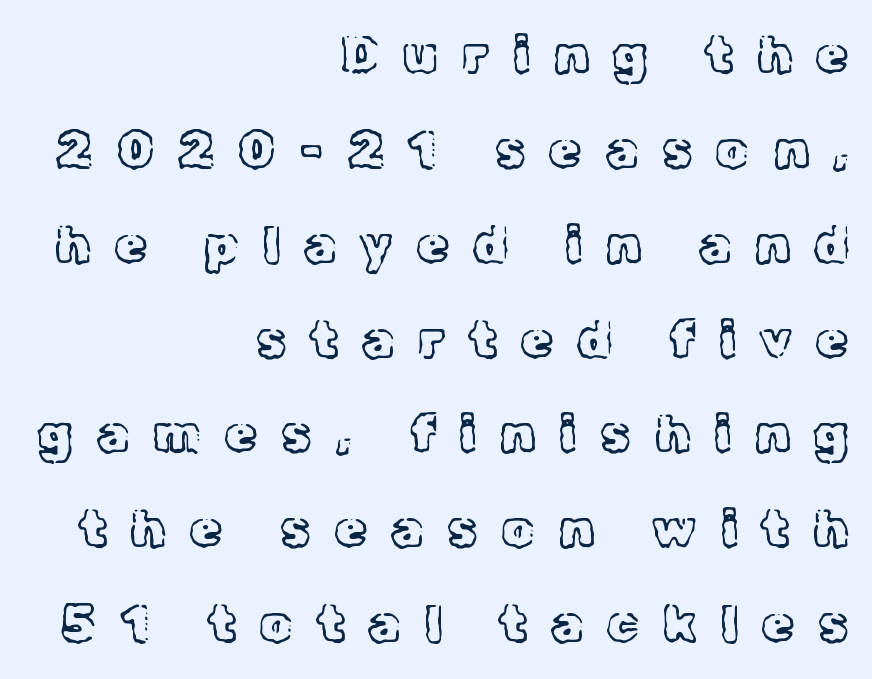
Q: Is the text bold? A: No.
Q: Is the text italic (slanted)? A: No, it is upright.
Q: Is the typeface a serif or a sans-serif typeface? A: Serif.
Q: Is the text underlined? A: No.
Q: How is the paragraph aligned? A: Right-aligned.
Q: Is the spacing between letters normal or unusually wide? A: Unusually wide.
Q: Width (condensed, normal, or wide)? A: Normal.
Q: x-height? A: Medium.
Q: Monospaced? A: No.
